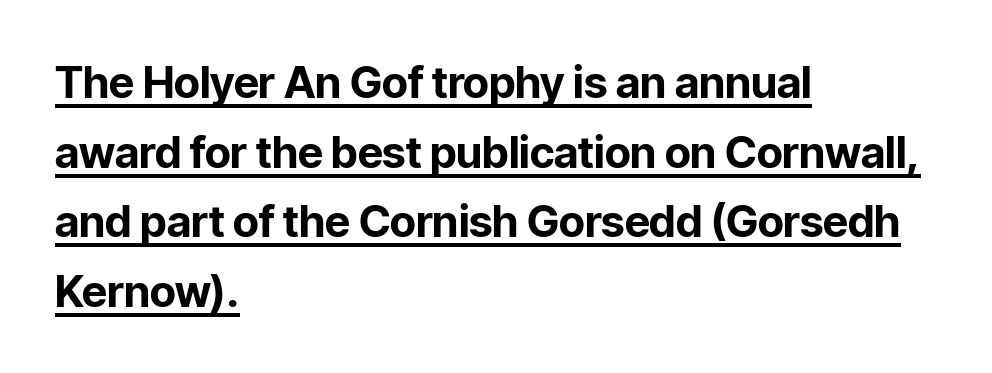
Every letter is thick-stroked: bold, no question. This rendering features underlined lettering. Serif or sans? Sans — the stroke terminals are bare. Regarding leading, the lines here are spaced in the standard way. A typesetter would mark this as roman, not italic.
